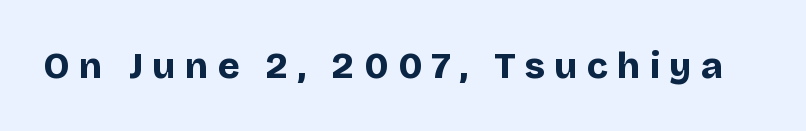
Letters rest on an invisible, unmarked baseline. The letters advance in unequal steps, a hallmark of proportional type. The font family rendered here belongs to the sans-serif group. There is plenty of visible air inserted between adjacent glyphs. The type sits square on the baseline with zero lean.
